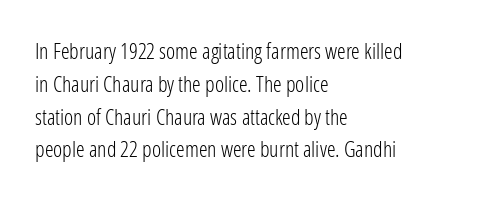
{"italic": "no", "bold": "no", "underline": "no", "align": "left", "line_spacing": "normal", "line_spacing_ratio": 1.49, "letter_spacing": "normal", "letter_spacing_em": 0.0, "glyph_px": 22}
